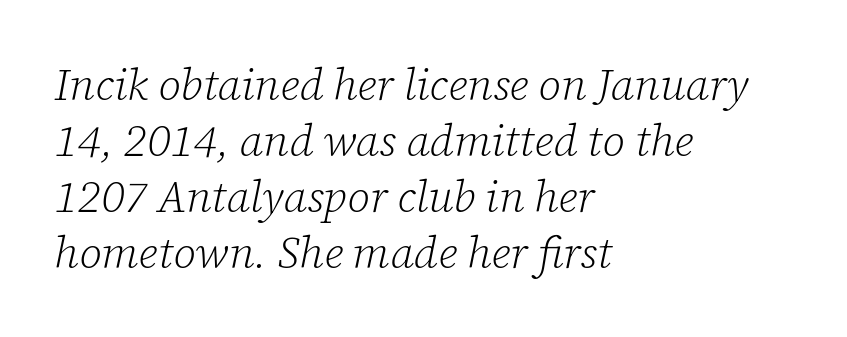
The image shows 44 px light serif type, italic (leaning right); set left-aligned, normal line spacing (1.27x), normal letter spacing, not underlined; low stroke contrast and a medium x-height.
